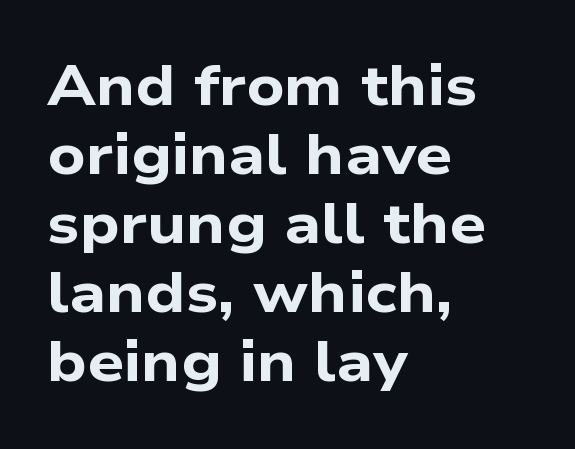
{"serif": "no", "bold": "yes", "weight": "bold", "width": "wide", "stroke_contrast": "low", "x_height": "medium", "monospaced": "no", "underline": "no", "align": "left", "line_spacing_ratio": 1.21, "letter_spacing": "normal", "letter_spacing_em": 0.0, "glyph_px": 57}
